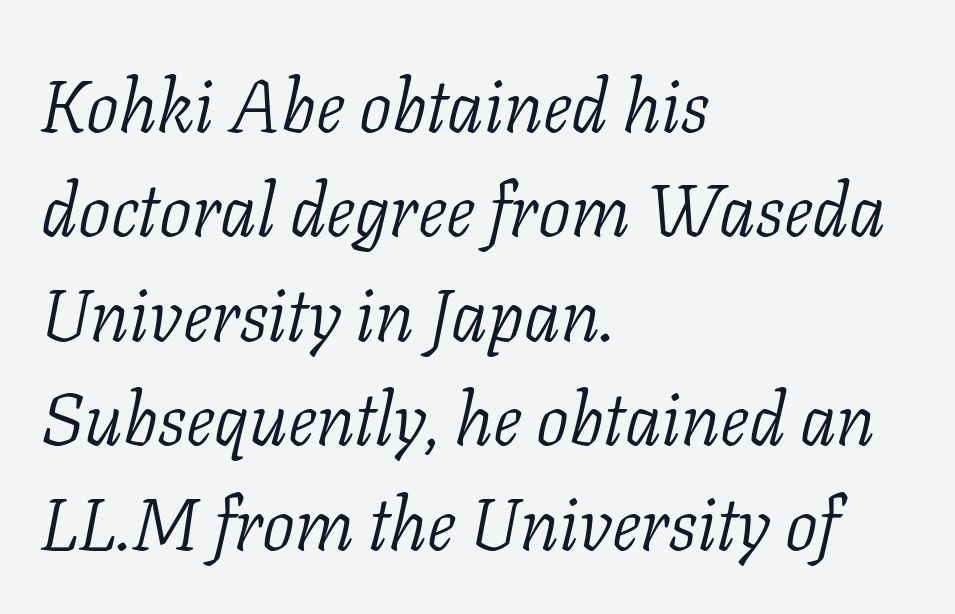
Q: Is the text bold? A: No.
Q: Is the text italic (slanted)? A: Yes, it leans right by about 11 degrees.
Q: Is the typeface a serif or a sans-serif typeface? A: Serif.
Q: Is the text underlined? A: No.
Q: How is the paragraph aligned? A: Left-aligned.
Q: Is the spacing between letters normal or unusually wide? A: Normal.
Q: Is the spacing between lines tight, normal or loose? A: Normal.
Q: Width (condensed, normal, or wide)? A: Normal.
Q: Stroke contrast? A: Low.
Q: x-height? A: Medium.
Q: Monospaced? A: No.
